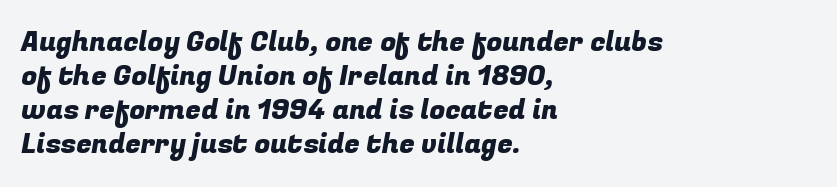
The image shows 28 px sans-serif type; set left-aligned, line spacing 1.22x, normal letter spacing, not underlined; low stroke contrast and a medium x-height.
